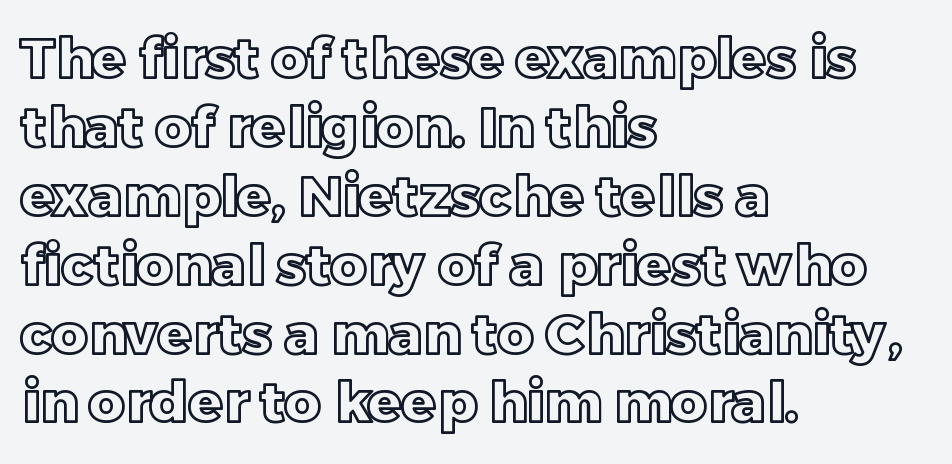
The image shows 56 px text type, upright; set left-aligned, line spacing 1.23x, normal letter spacing, not underlined; a large x-height.
